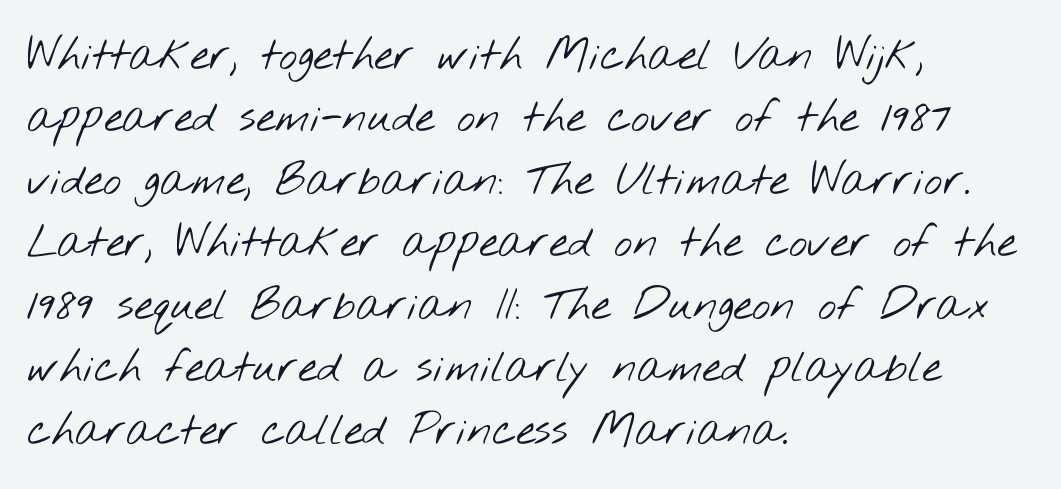
The image shows 44 px light, wide sans-serif type; set left-aligned, normal line spacing (1.42x), normal letter spacing, not underlined; low stroke contrast and a small x-height.
